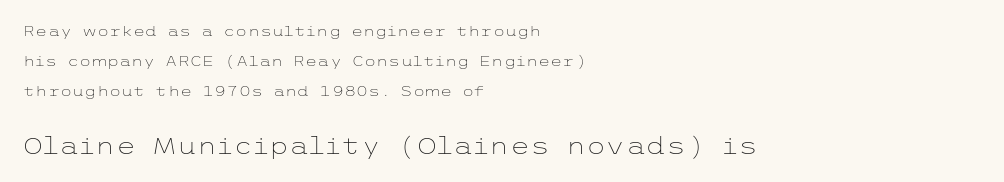
{"italic": "no", "bold": "no", "underline": "no", "align": "left", "line_spacing": "loose", "line_spacing_ratio": 2.15, "letter_spacing": "normal", "letter_spacing_em": 0.0, "larger_block": "second", "size_ratio": 1.64, "glyph_px": 23}
